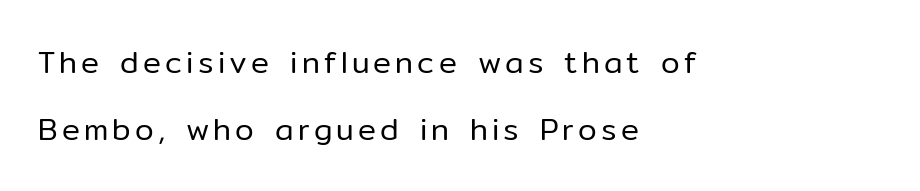
{"serif": "no", "italic": "no", "bold": "no", "weight": "regular", "width": "normal", "stroke_contrast": "low", "x_height": "medium", "monospaced": "no", "underline": "no", "align": "left", "line_spacing": "loose", "line_spacing_ratio": 2.23, "glyph_px": 30}
